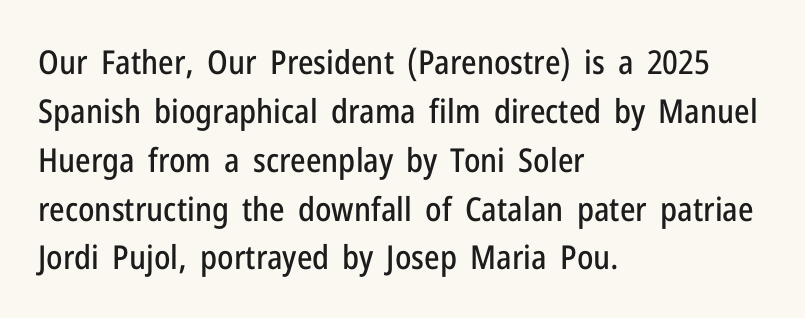
The tracking reads as untouched default to a designer's eye. Decoration check: the copy has no underline. Ascenders rise straight up at ninety degrees. The compositor pushed each line to the left boundary.
